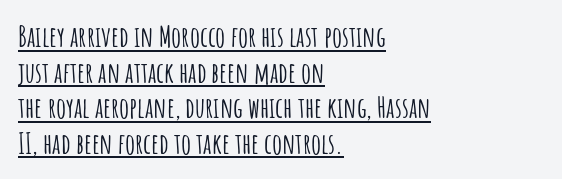
Q: Is the text italic (slanted)? A: No, it is upright.
Q: Is the typeface a serif or a sans-serif typeface? A: Sans-serif.
Q: Is the text underlined? A: Yes.
Q: How is the paragraph aligned? A: Left-aligned.
Q: Is the spacing between letters normal or unusually wide? A: Normal.
Q: Is the spacing between lines tight, normal or loose? A: Normal.
Q: Width (condensed, normal, or wide)? A: Condensed.
Q: Stroke contrast? A: Low.
Q: x-height? A: Large.
Q: Monospaced? A: No.
